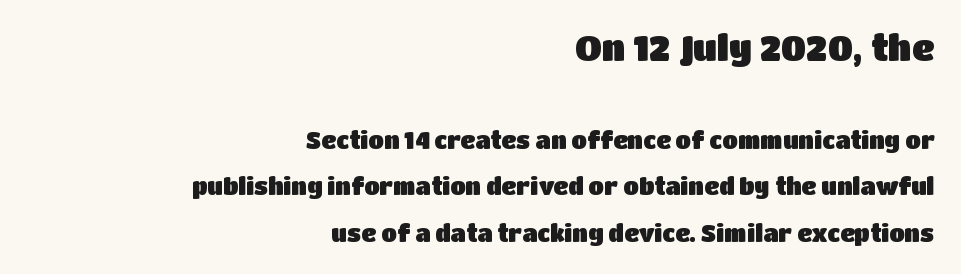
The image shows 35 px sans-serif type, upright; set right-aligned, loose line spacing (2.02x), normal letter spacing, not underlined; the first (top) block is 1.52x larger; low stroke contrast and a large x-height.
